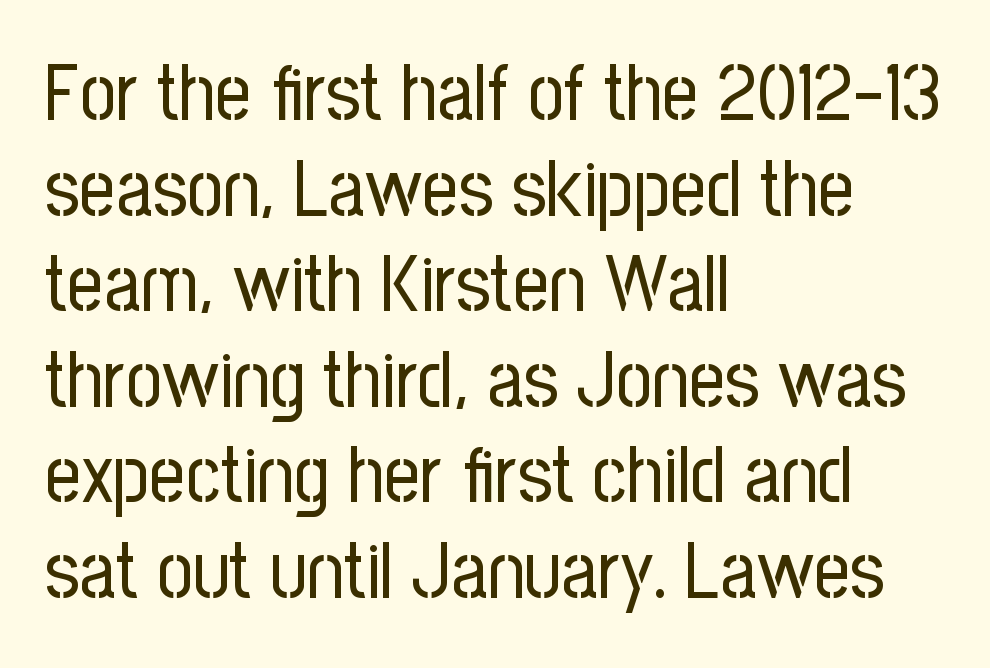
{"serif": "no", "italic": "no", "bold": "no", "weight": "regular", "width": "condensed", "stroke_contrast": "low", "x_height": "medium", "monospaced": "no", "underline": "no", "align": "left", "line_spacing_ratio": 1.21, "letter_spacing": "normal", "letter_spacing_em": 0.0, "glyph_px": 79}
